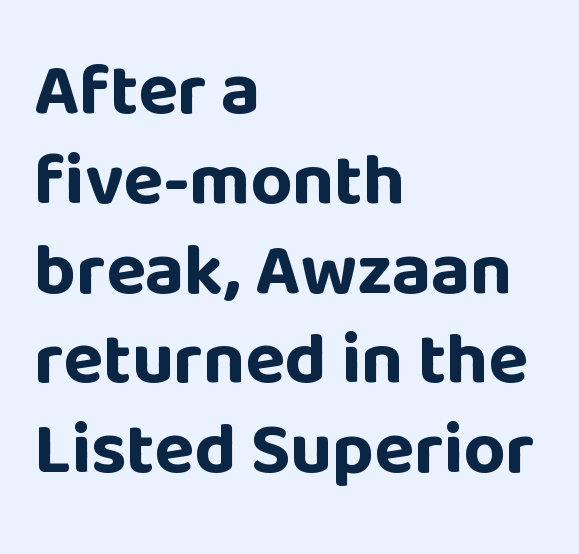
Q: Is the text bold? A: Yes.
Q: Is the text italic (slanted)? A: No, it is upright.
Q: Is the typeface a serif or a sans-serif typeface? A: Sans-serif.
Q: Is the text underlined? A: No.
Q: How is the paragraph aligned? A: Left-aligned.
Q: Is the spacing between letters normal or unusually wide? A: Normal.
Q: Width (condensed, normal, or wide)? A: Normal.
Q: Stroke contrast? A: Low.
Q: x-height? A: Large.
Q: Monospaced? A: No.
